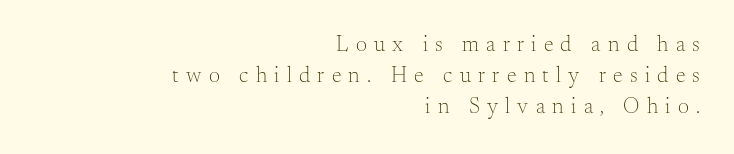
The image shows 22 px text type, upright; set right-aligned, normal line spacing (1.41x), unusually wide letter spacing (+0.33 em), not underlined.
